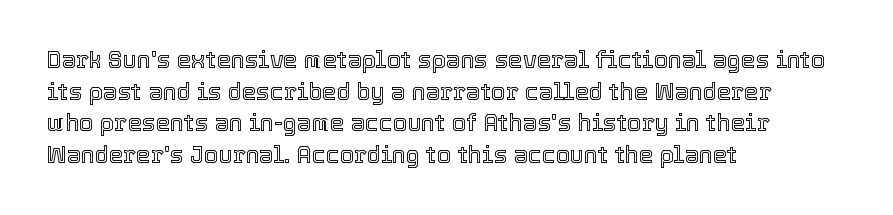
The image shows 23 px text type, upright; set left-aligned, normal line spacing (1.37x), normal letter spacing, not underlined.
